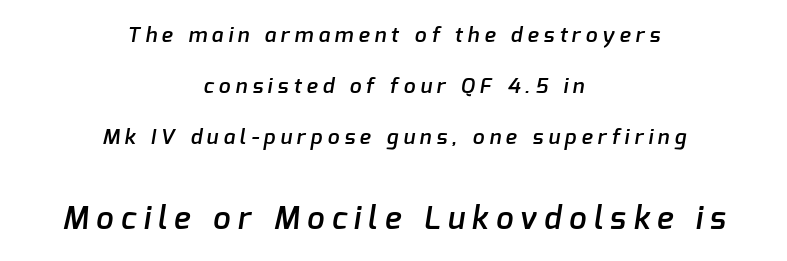
In terms of letterform style, serifs are entirely absent. The emphasis by scale lands on block number two, below. Each word looks stretched out because of the extra space between its letters. Emphasis by weight is partial: semibold. Anything drawn beneath the words? Only blank space. The passage shown is typed in a proportional face where columns would drift.
